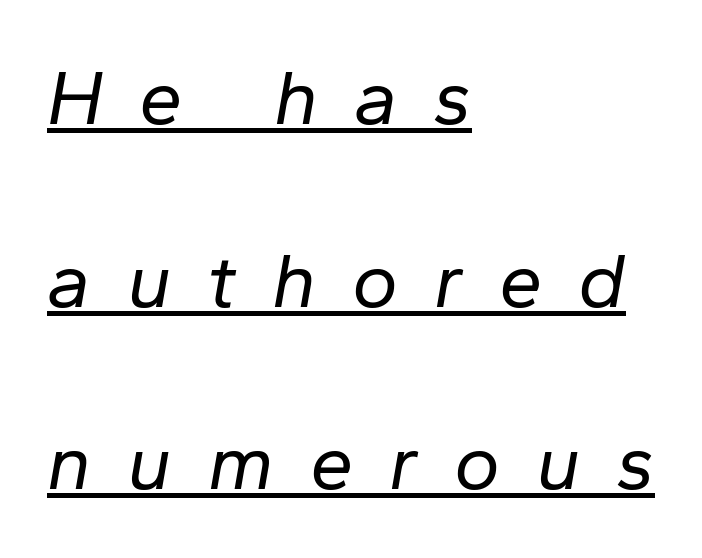
{"italic": "yes", "lean": "right", "slant_degrees": 10, "bold": "no", "weight": "regular", "width": "normal", "stroke_contrast": "low", "x_height": "medium", "monospaced": "no", "underline": "yes", "align": "left", "line_spacing": "loose", "line_spacing_ratio": 2.34, "letter_spacing": "wide", "letter_spacing_em": 0.46, "glyph_px": 78}
